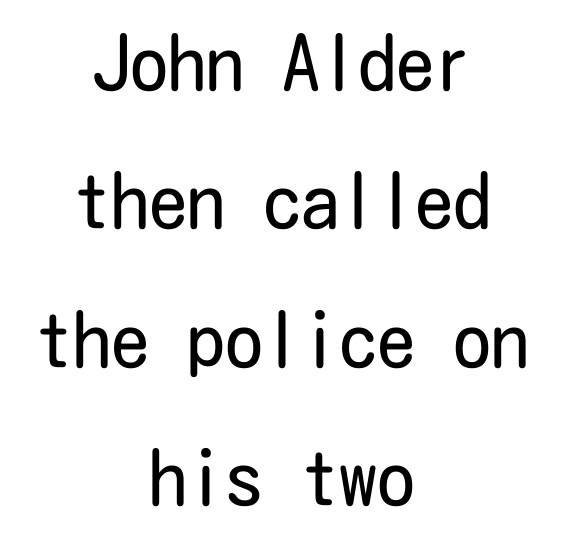
Tracking value appears to be zero — textbook default spacing. Teacher's note: observe the equal gaps on both sides — that is centered alignment. What kind of face is this? One without serifs — a sans. The passage shown is not bold in any degree. Does the lettering tilt? It doesn't — this is upright. Plain, unruled lines of type.
